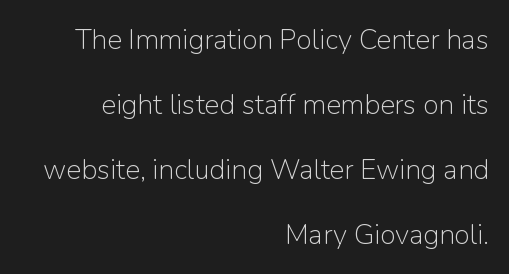
Q: Is the text bold? A: No.
Q: Is the text italic (slanted)? A: No, it is upright.
Q: Is the typeface a serif or a sans-serif typeface? A: Sans-serif.
Q: Is the text underlined? A: No.
Q: How is the paragraph aligned? A: Right-aligned.
Q: Is the spacing between letters normal or unusually wide? A: Normal.
Q: Is the spacing between lines tight, normal or loose? A: Loose.
Q: Width (condensed, normal, or wide)? A: Normal.
Q: Stroke contrast? A: Low.
Q: x-height? A: Medium.
Q: Monospaced? A: No.
